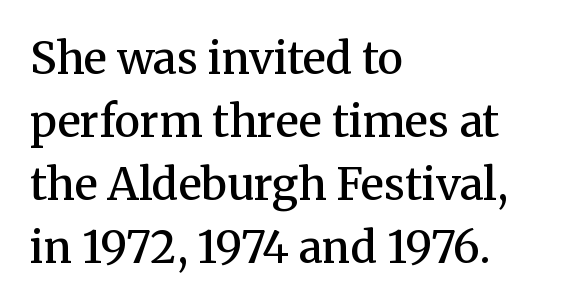
Q: Is the text bold? A: Semi-bold.
Q: Is the text italic (slanted)? A: No, it is upright.
Q: Is the typeface a serif or a sans-serif typeface? A: Serif.
Q: Is the text underlined? A: No.
Q: How is the paragraph aligned? A: Left-aligned.
Q: Is the spacing between letters normal or unusually wide? A: Normal.
Q: Is the spacing between lines tight, normal or loose? A: Normal.
Q: Width (condensed, normal, or wide)? A: Normal.
Q: Stroke contrast? A: Medium.
Q: x-height? A: Medium.
Q: Monospaced? A: No.
